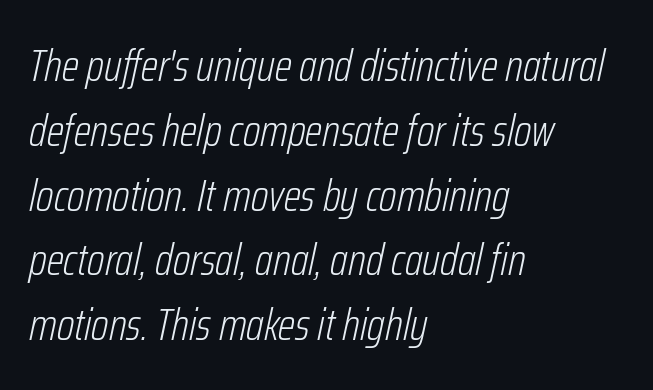
Q: Is the text bold? A: No.
Q: Is the text italic (slanted)? A: Yes, it leans right by about 12 degrees.
Q: Is the text underlined? A: No.
Q: How is the paragraph aligned? A: Left-aligned.
Q: Is the spacing between letters normal or unusually wide? A: Normal.
Q: Is the spacing between lines tight, normal or loose? A: Normal.
Q: Width (condensed, normal, or wide)? A: Condensed.
Q: Stroke contrast? A: Low.
Q: x-height? A: Medium.
Q: Monospaced? A: No.
